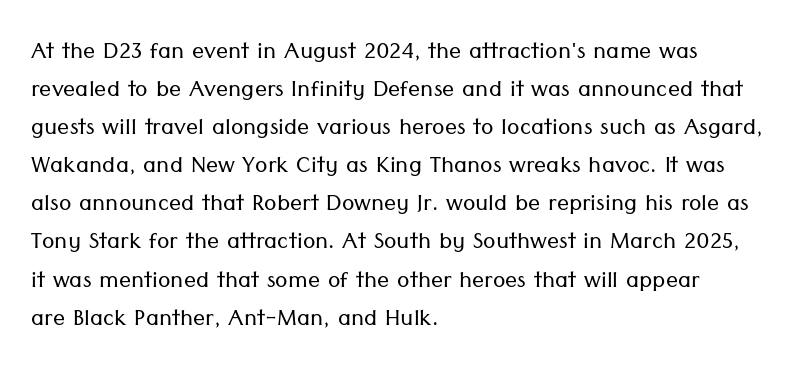
{"serif": "no", "italic": "no", "bold": "no", "weight": "light", "width": "normal", "stroke_contrast": "low", "x_height": "medium", "monospaced": "no", "underline": "no", "align": "left", "line_spacing": "normal", "line_spacing_ratio": 1.27, "letter_spacing": "normal", "letter_spacing_em": 0.0, "glyph_px": 30}
